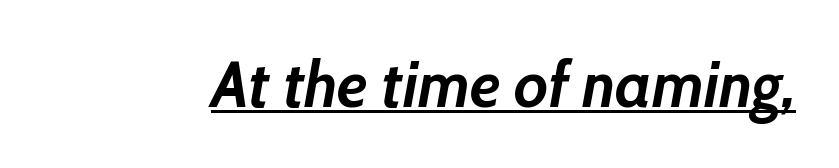
Here the designer chose a conventional face with non-uniform glyph widths. Heavy-handed strokes throughout: this text is bold. Yep, that's italic — everything's leaning. There is no visible air inserted between adjacent glyphs. Check the space under the baseline: a stroke is drawn there.
